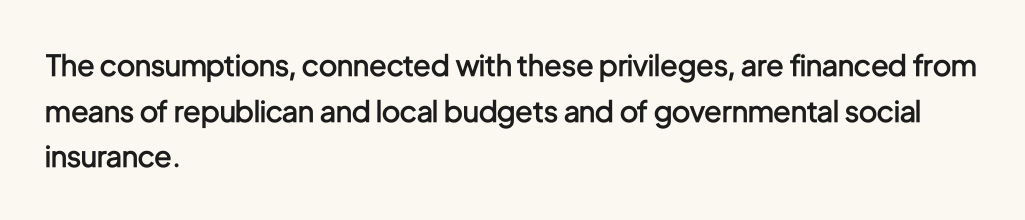
Q: Is the text bold? A: Semi-bold.
Q: Is the text italic (slanted)? A: No, it is upright.
Q: Is the typeface a serif or a sans-serif typeface? A: Sans-serif.
Q: Is the text underlined? A: No.
Q: How is the paragraph aligned? A: Left-aligned.
Q: Is the spacing between letters normal or unusually wide? A: Normal.
Q: Is the spacing between lines tight, normal or loose? A: Normal.
Q: Width (condensed, normal, or wide)? A: Condensed.
Q: Stroke contrast? A: Low.
Q: x-height? A: Medium.
Q: Monospaced? A: No.
